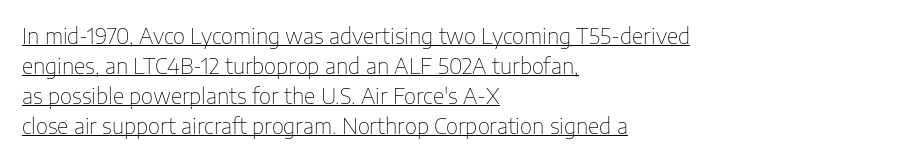
{"italic": "no", "bold": "no", "underline": "yes", "align": "left", "line_spacing": "normal", "line_spacing_ratio": 1.43, "letter_spacing": "normal", "letter_spacing_em": 0.0, "glyph_px": 21}
